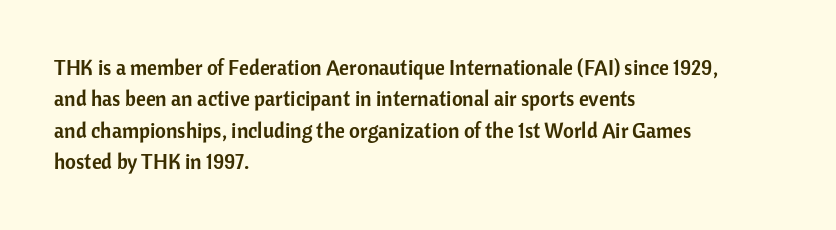
Unmarked baselines from the first word to the last. Every character sits straight up, as roman type does. The lines in this sample share a left origin and differ only in where they stop. Summary of vertical rhythm: regular, with standard interline spacing. Inter-character spacing is left at the font's built-in metrics.
